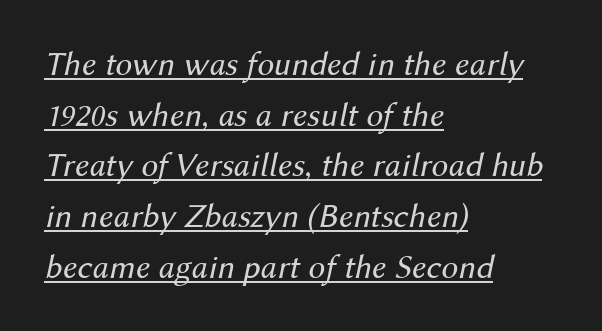
The image shows 34 px regular-weight type, italic (leaning right); set left-aligned, normal line spacing (1.49x), normal letter spacing, underlined; medium stroke contrast and a medium x-height.
